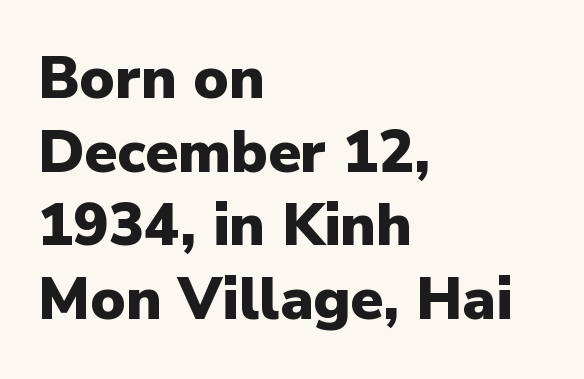
{"serif": "no", "italic": "no", "bold": "yes", "weight": "heavy", "width": "normal", "stroke_contrast": "low", "x_height": "medium", "monospaced": "no", "underline": "no", "align": "left", "line_spacing": "normal", "line_spacing_ratio": 1.25, "letter_spacing": "normal", "letter_spacing_em": 0.0, "glyph_px": 59}
